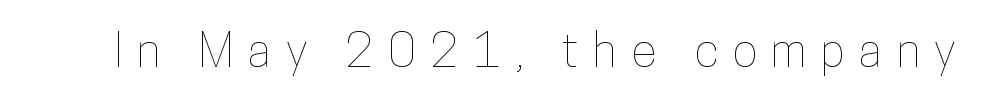
Descenders are the only things crossing below the line. Designer's note — italics off, roman on. Letter spacing: wide. You could not count columns in this text — the font is proportionally spaced.
